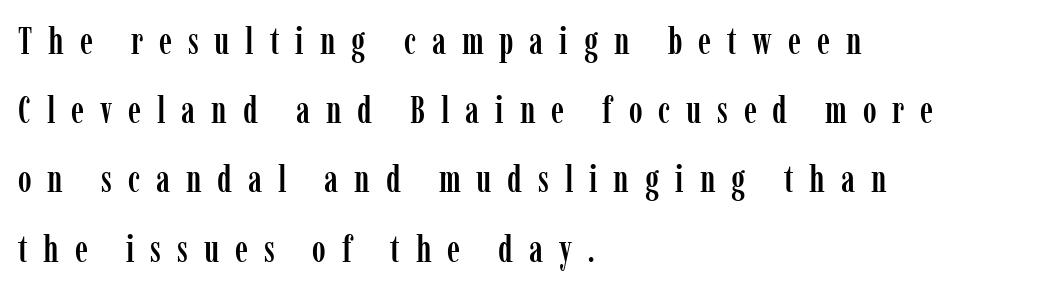
The face used here is proportionally spaced, like ordinary book or web type. Font category for this specimen: serif. The font's upright variant was chosen for this text. Clear beneath every line of the passage. These lines are set flush left with a ragged right edge. Does extra space separate the letters? Yes, quite a lot of it.
